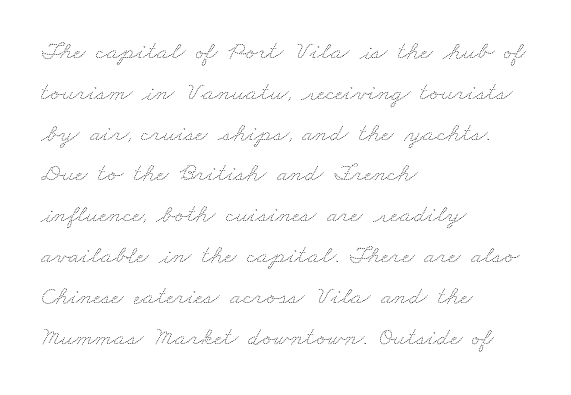
Q: Is the text bold? A: No.
Q: Is the text underlined? A: No.
Q: How is the paragraph aligned? A: Left-aligned.
Q: Is the spacing between letters normal or unusually wide? A: Normal.
Q: Is the spacing between lines tight, normal or loose? A: Normal.
